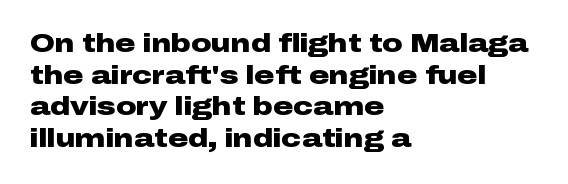
The image shows 25 px bold type, upright; set left-aligned, normal line spacing (1.27x), normal letter spacing, not underlined.
